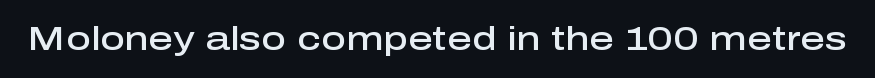
Here the designer chose a conventional face with non-uniform glyph widths. Bold? Not quite — semibold, heavier than regular but stopping short. This sample uses an upright cut, with every glyph sitting square on the baseline. The space beneath each line is pristine and unruled. The face used here is a sans, in the tradition of grotesques and geometrics.
